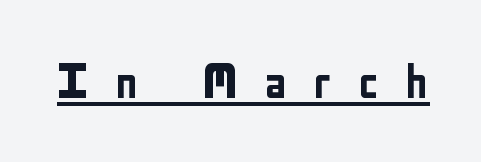
Is the letter spacing exaggerated? Yes — the characters are pushed far apart. It's the straight-up-and-down kind of type. Underlined type. Classification — sans serif. Spacing verdict: proportional, widths tailored to each character.
